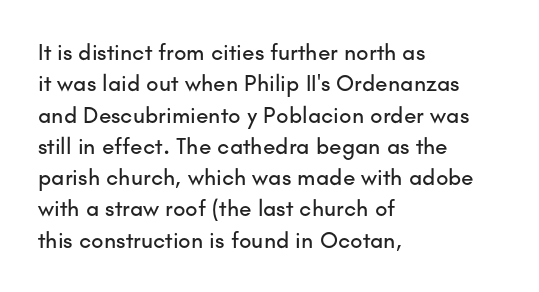
Q: Is the text italic (slanted)? A: No, it is upright.
Q: Is the text underlined? A: No.
Q: How is the paragraph aligned? A: Left-aligned.
Q: Is the spacing between letters normal or unusually wide? A: Normal.
Q: Is the spacing between lines tight, normal or loose? A: Normal.
